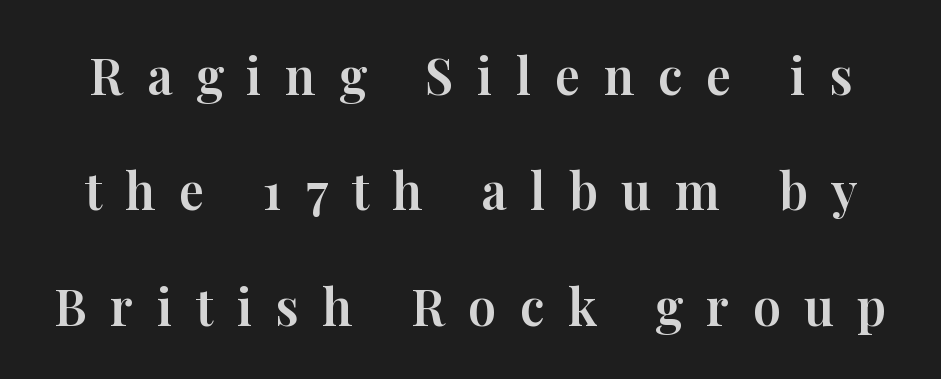
{"serif": "yes", "italic": "no", "width": "normal", "stroke_contrast": "high", "x_height": "medium", "monospaced": "no", "underline": "no", "line_spacing": "loose", "line_spacing_ratio": 2.31, "letter_spacing": "wide", "letter_spacing_em": 0.47, "glyph_px": 50}
